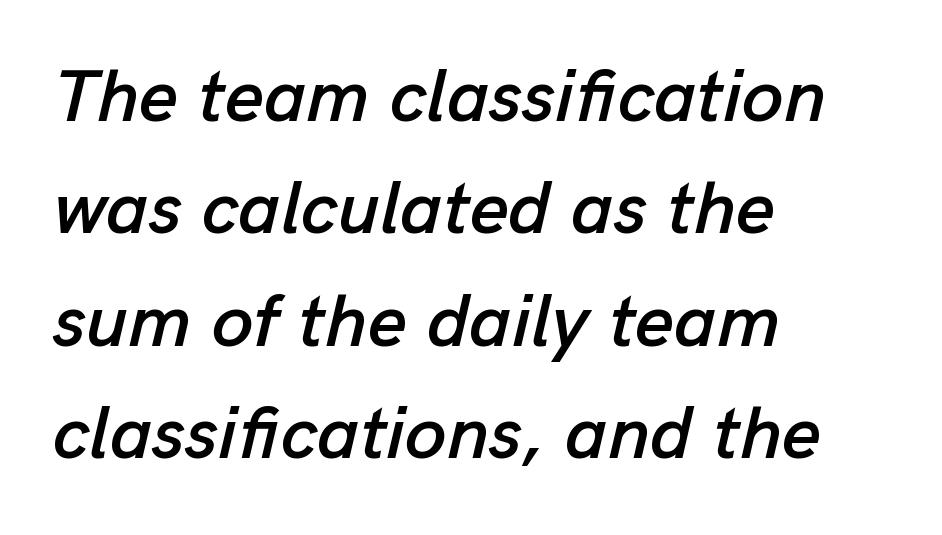
Q: Is the text italic (slanted)? A: Yes, it leans right by about 13 degrees.
Q: Is the text underlined? A: No.
Q: How is the paragraph aligned? A: Left-aligned.
Q: Is the spacing between letters normal or unusually wide? A: Normal.
Q: Is the spacing between lines tight, normal or loose? A: Normal.
Q: Width (condensed, normal, or wide)? A: Normal.
Q: Stroke contrast? A: Low.
Q: x-height? A: Medium.
Q: Monospaced? A: No.
